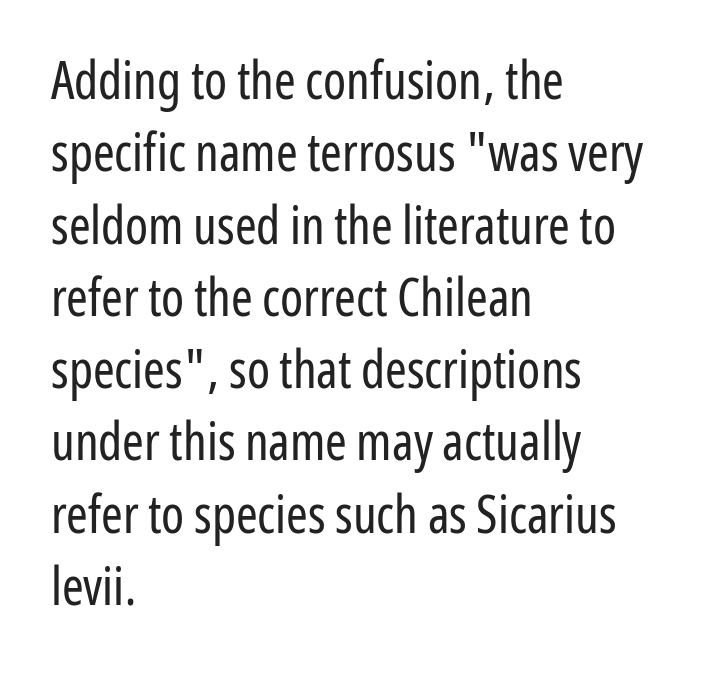
There is no visible air inserted between adjacent glyphs. Posture: straight, roman, zero tilt. The text was rendered using a sans face with plain stroke endings. Nothing heavy about these letters — not bold at all. The designer left line spacing at the default.
